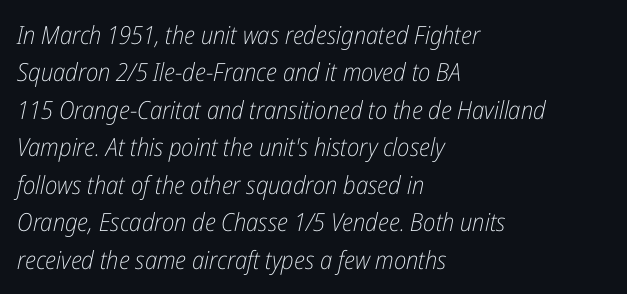
{"italic": "yes", "lean": "right", "slant_degrees": 12, "bold": "no", "underline": "no", "align": "left", "line_spacing": "normal", "line_spacing_ratio": 1.5, "letter_spacing": "normal", "letter_spacing_em": 0.0, "glyph_px": 25}
